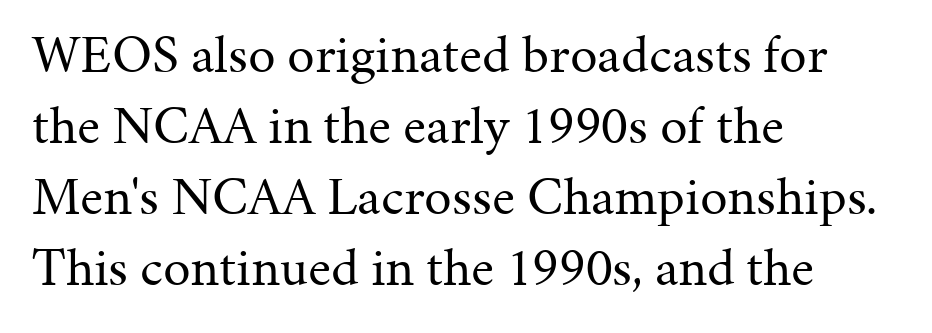
Q: Is the text bold? A: No.
Q: Is the text italic (slanted)? A: No, it is upright.
Q: Is the typeface a serif or a sans-serif typeface? A: Serif.
Q: Is the text underlined? A: No.
Q: How is the paragraph aligned? A: Left-aligned.
Q: Is the spacing between letters normal or unusually wide? A: Normal.
Q: Is the spacing between lines tight, normal or loose? A: Normal.
Q: Width (condensed, normal, or wide)? A: Normal.
Q: Stroke contrast? A: Medium.
Q: x-height? A: Medium.
Q: Monospaced? A: No.
